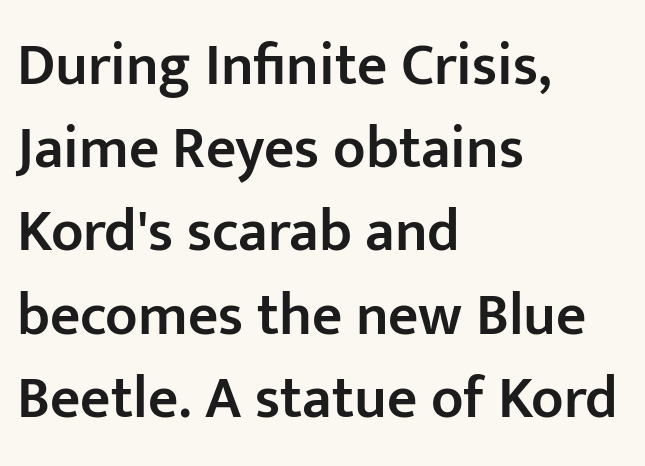
Q: Is the text bold? A: Semi-bold.
Q: Is the text italic (slanted)? A: No, it is upright.
Q: Is the typeface a serif or a sans-serif typeface? A: Sans-serif.
Q: Is the text underlined? A: No.
Q: How is the paragraph aligned? A: Left-aligned.
Q: Is the spacing between letters normal or unusually wide? A: Normal.
Q: Is the spacing between lines tight, normal or loose? A: Normal.
Q: Width (condensed, normal, or wide)? A: Normal.
Q: Stroke contrast? A: Low.
Q: x-height? A: Medium.
Q: Monospaced? A: No.
